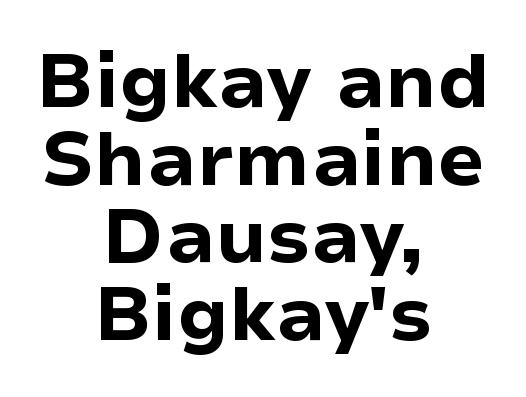
{"serif": "no", "italic": "no", "bold": "yes", "weight": "bold", "width": "normal", "stroke_contrast": "low", "x_height": "medium", "monospaced": "no", "underline": "no", "align": "center", "line_spacing": "tight", "line_spacing_ratio": 1.02, "letter_spacing": "normal", "letter_spacing_em": 0.0, "glyph_px": 76}
